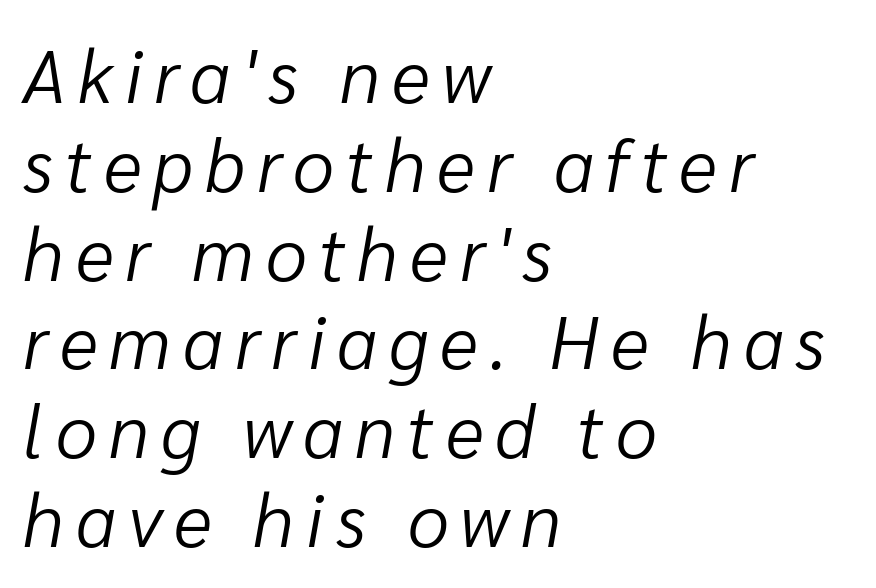
Q: Is the text bold? A: No.
Q: Is the text italic (slanted)? A: Yes, it leans right by about 10 degrees.
Q: Is the text underlined? A: No.
Q: How is the paragraph aligned? A: Left-aligned.
Q: Width (condensed, normal, or wide)? A: Normal.
Q: Stroke contrast? A: Low.
Q: x-height? A: Medium.
Q: Monospaced? A: No.
